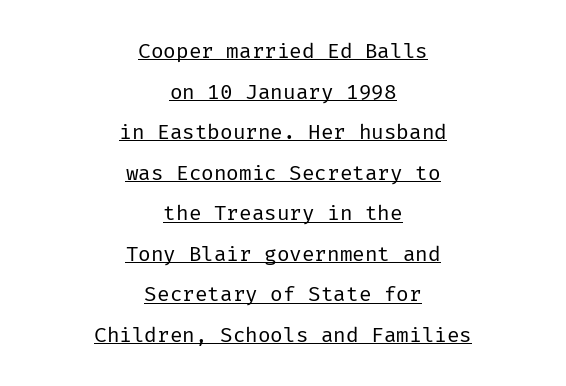
Q: Is the text bold? A: No.
Q: Is the text italic (slanted)? A: No, it is upright.
Q: Is the text underlined? A: Yes.
Q: How is the paragraph aligned? A: Centered.
Q: Is the spacing between letters normal or unusually wide? A: Normal.
Q: Is the spacing between lines tight, normal or loose? A: Loose.
